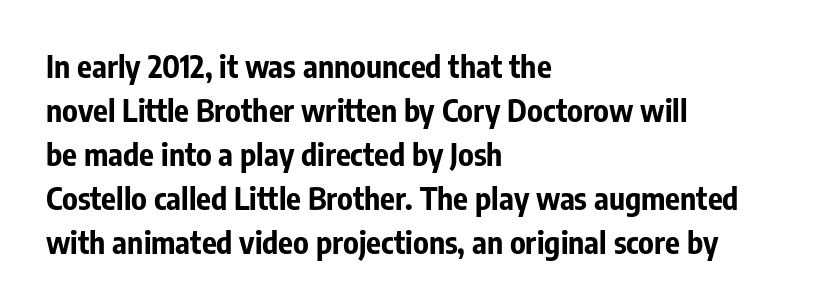
Look at the bottom of the vertical strokes: they stop flat, with no serifs. The block of text has a typical density, with ordinary space between rows. Descender tails drop into unmarked territory. What stands out about the letter spacing? Nothing — it is the standard amount. These lines are set flush left with a ragged right edge. This sample has the flowing, uneven cadence of proportional lettering.
